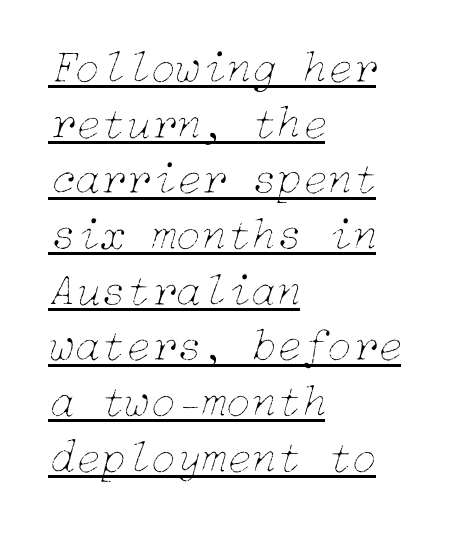
{"italic": "yes", "lean": "right", "slant_degrees": 15, "bold": "no", "weight": "thin", "width": "normal", "stroke_contrast": "low", "x_height": "medium", "underline": "yes", "align": "left", "line_spacing_ratio": 1.21, "letter_spacing": "normal", "letter_spacing_em": 0.0, "glyph_px": 46}
